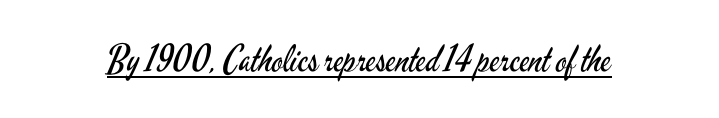
Compared with undecorated copy, this sample adds a rule below the words. The font sits on the lighter half of the weight spectrum, regular included. Here the designer chose a conventional face with non-uniform glyph widths. Tracking value appears to be zero — textbook default spacing. Typographically, this falls in the sans-serif category.
